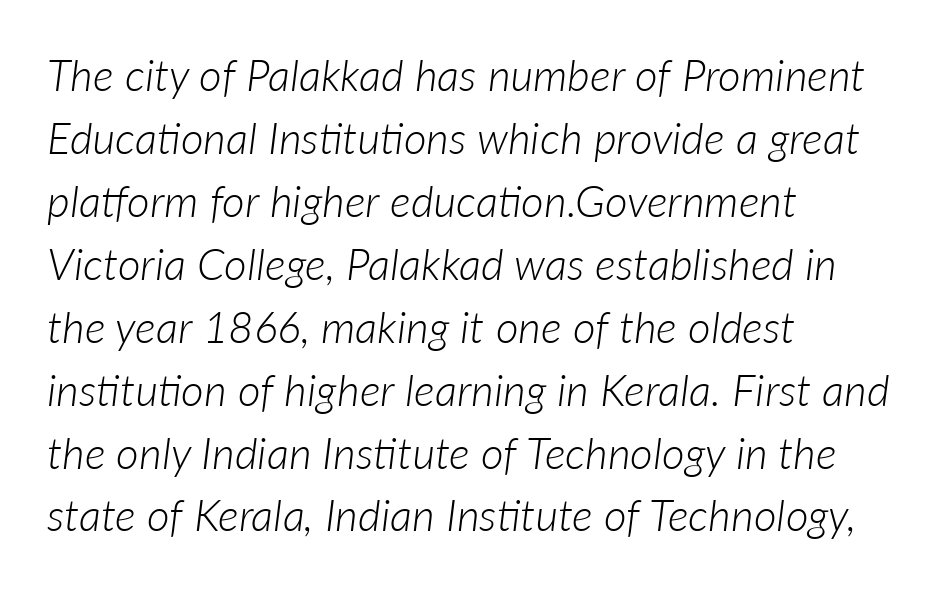
The image shows 44 px light type, italic (leaning right); set left-aligned, normal line spacing (1.43x), normal letter spacing, not underlined; low stroke contrast and a medium x-height.
